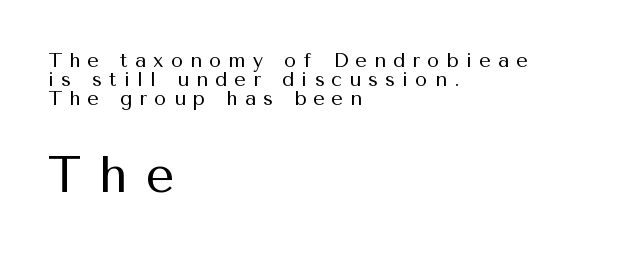
Q: Is the text bold? A: No.
Q: Is the text italic (slanted)? A: No, it is upright.
Q: Is the typeface a serif or a sans-serif typeface? A: Sans-serif.
Q: Is the text underlined? A: No.
Q: How is the paragraph aligned? A: Left-aligned.
Q: Is the spacing between letters normal or unusually wide? A: Unusually wide.
Q: Is the spacing between lines tight, normal or loose? A: Tight.
Q: Which block of text is set in a larger size, the first (top) or the second (bottom)? A: The second (bottom) one.
Q: Width (condensed, normal, or wide)? A: Normal.
Q: Stroke contrast? A: Medium.
Q: x-height? A: Medium.
Q: Monospaced? A: No.
